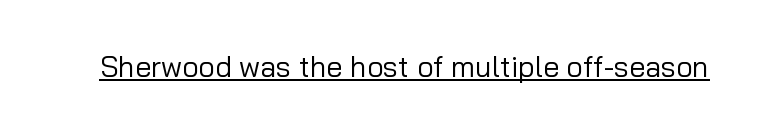
These characters rest on top of a visible drawn line. Ordinary non-slanted type is in use. Is this a heavy cut? Hardly; it is regular or lighter. Here the glyphs are tracked normally, forming tight word shapes.
